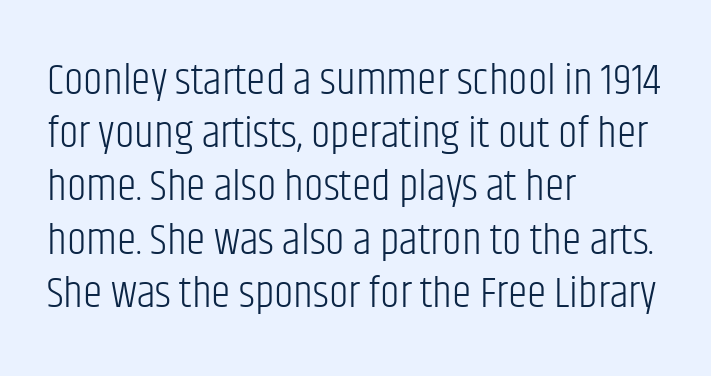
Q: Is the text bold? A: No.
Q: Is the text italic (slanted)? A: No, it is upright.
Q: Is the typeface a serif or a sans-serif typeface? A: Sans-serif.
Q: Is the text underlined? A: No.
Q: How is the paragraph aligned? A: Left-aligned.
Q: Is the spacing between letters normal or unusually wide? A: Normal.
Q: Width (condensed, normal, or wide)? A: Condensed.
Q: Stroke contrast? A: Low.
Q: x-height? A: Large.
Q: Monospaced? A: No.
